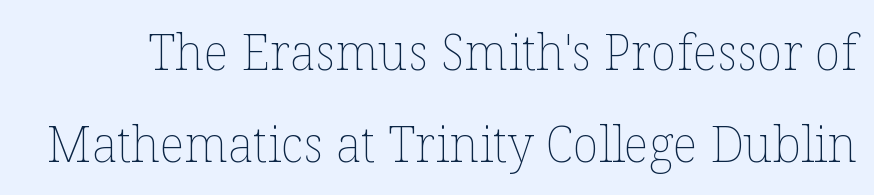
Is this a heavy cut? Hardly; it is regular or lighter. The rendering uses natural spacing where letterforms have individual widths. Standard letterfit; no display-style spreading of the glyphs. Has an underline been added? It has not. This is roman type, the default non-slanted kind.
